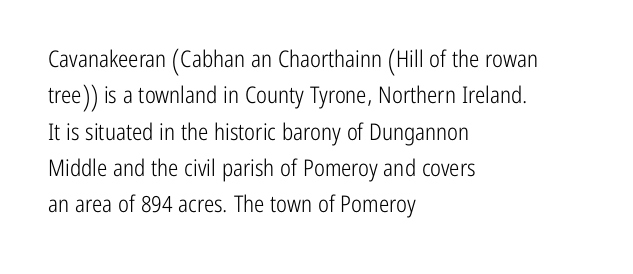
Compared with typical paragraphs, the rows here are spaced about the same. The letterforms sit at book weight or below. Ascenders rise straight up at ninety degrees. The lines are quadded left. Check the space under the baseline: it is left empty. Tracking value appears to be zero — textbook default spacing.
